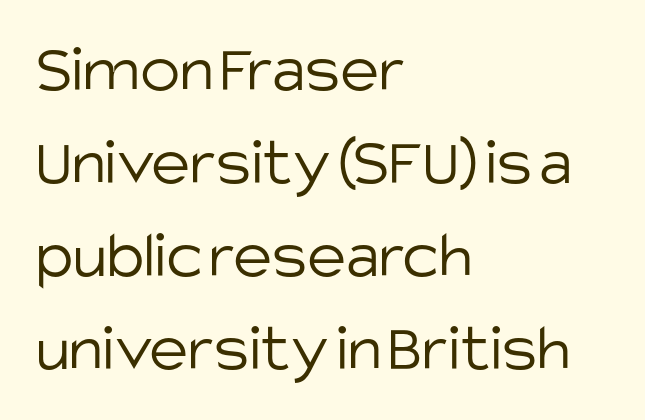
The image shows 67 px light sans-serif type, upright; set left-aligned, normal line spacing (1.39x), normal letter spacing, not underlined; low stroke contrast and a large x-height.
